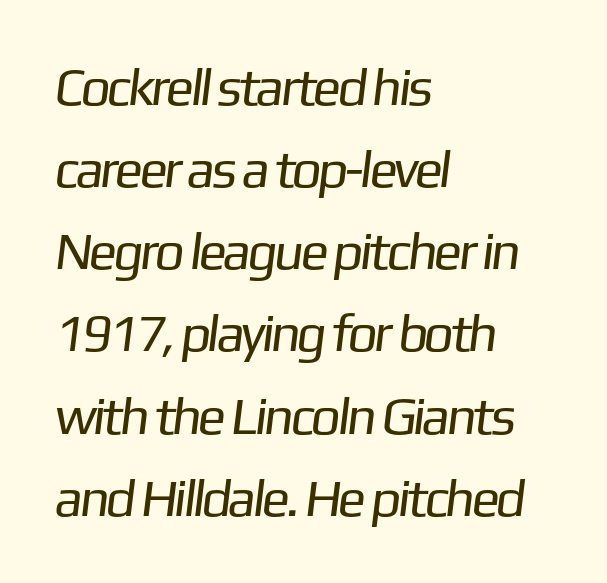
The image shows 53 px regular-weight sans-serif type; set left-aligned, normal line spacing (1.55x), normal letter spacing, not underlined; low stroke contrast and a medium x-height.
